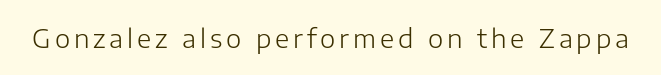
{"italic": "no", "bold": "no", "underline": "no", "glyph_px": 26}
